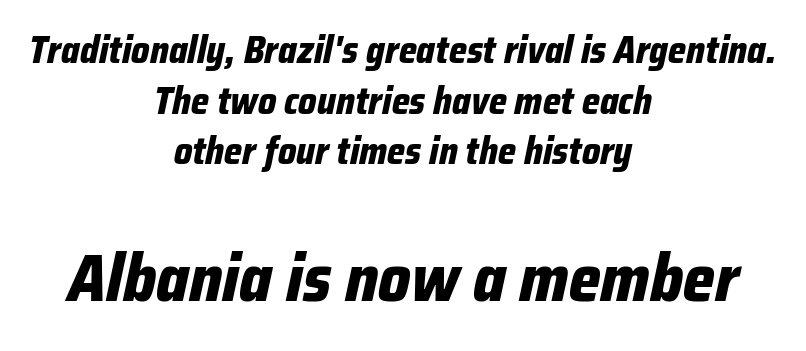
Q: Is the text bold? A: Yes.
Q: Is the text italic (slanted)? A: Yes, it leans right by about 12 degrees.
Q: Is the text underlined? A: No.
Q: How is the paragraph aligned? A: Centered.
Q: Is the spacing between letters normal or unusually wide? A: Normal.
Q: Is the spacing between lines tight, normal or loose? A: Normal.
Q: Which block of text is set in a larger size, the first (top) or the second (bottom)? A: The second (bottom) one.
Q: Width (condensed, normal, or wide)? A: Condensed.
Q: Stroke contrast? A: Low.
Q: x-height? A: Medium.
Q: Monospaced? A: No.
